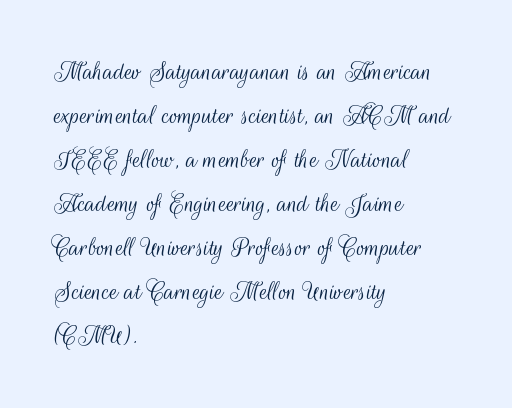
{"serif": "no", "bold": "no", "weight": "light", "width": "condensed", "stroke_contrast": "medium", "x_height": "small", "monospaced": "no", "underline": "no", "align": "left", "line_spacing": "normal", "line_spacing_ratio": 1.52, "letter_spacing": "normal", "letter_spacing_em": 0.0, "glyph_px": 29}
